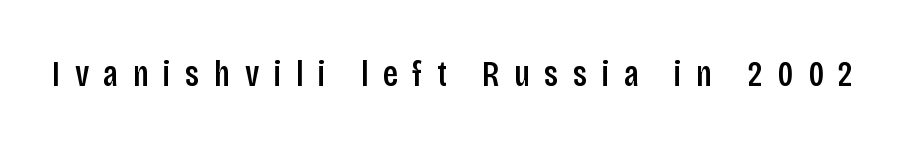
The image shows 36 px condensed sans-serif type, upright; set unusually wide letter spacing (+0.4 em), not underlined; low stroke contrast and a large x-height.
